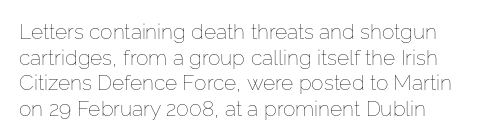
{"italic": "no", "bold": "no", "underline": "no", "line_spacing_ratio": 1.22, "letter_spacing": "normal", "letter_spacing_em": 0.0, "glyph_px": 21}
